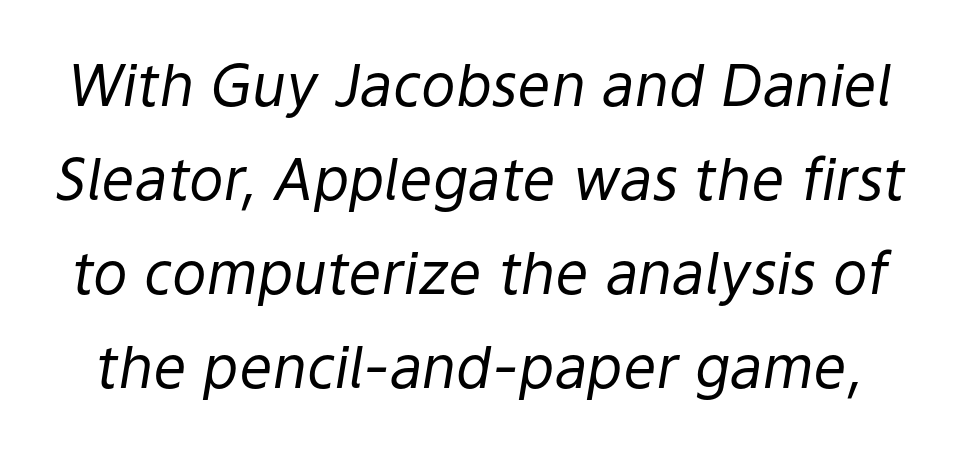
You could not count columns in this text — the font is proportionally spaced. Students, note that the glyphs here touch the page at normal intervals. The rows are spaced the way most documents space them. No chunkiness to these letters — they're not bold. Designer's note — italics engaged.
